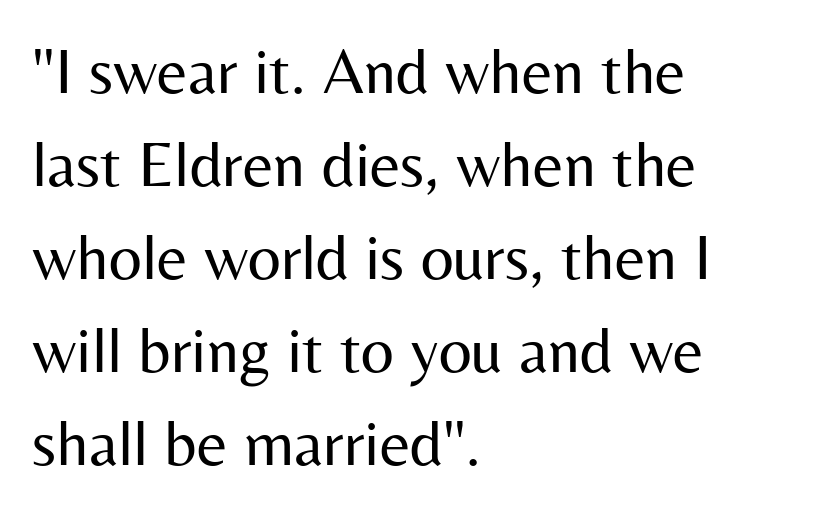
The image shows 65 px regular-weight sans-serif type, upright; set left-aligned, normal line spacing (1.43x), normal letter spacing, not underlined; medium stroke contrast and a medium x-height.
